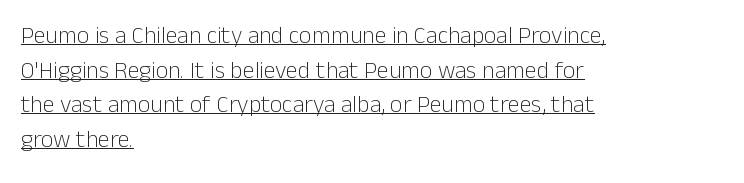
{"italic": "no", "bold": "no", "underline": "yes", "align": "left", "line_spacing": "normal", "line_spacing_ratio": 1.44, "letter_spacing": "normal", "letter_spacing_em": 0.0, "glyph_px": 24}
